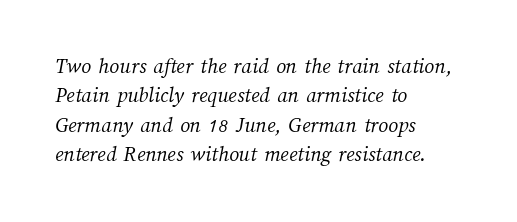
The image shows 22 px text type; set left-aligned, normal line spacing (1.34x), normal letter spacing, not underlined.
